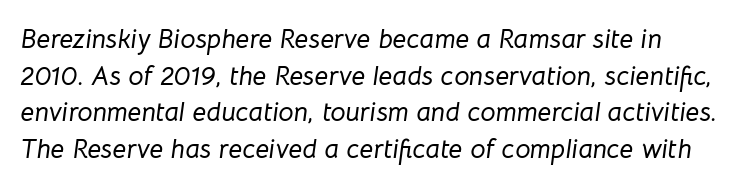
The image shows 27 px text type, italic (leaning right); set normal line spacing (1.36x), normal letter spacing, not underlined.
